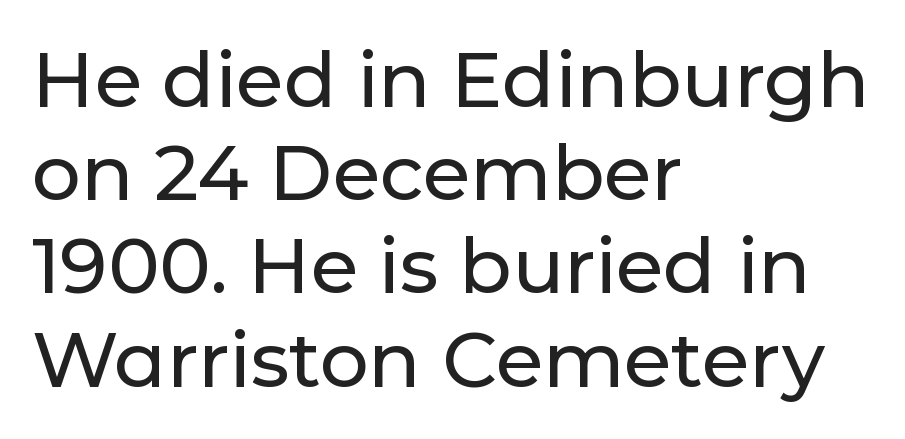
The image shows 77 px sans-serif type, upright; set left-aligned, line spacing 1.21x, normal letter spacing, not underlined; low stroke contrast and a medium x-height.
